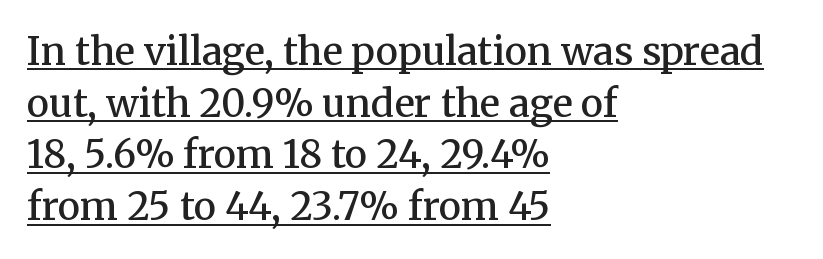
Q: Is the text bold? A: Semi-bold.
Q: Is the text italic (slanted)? A: No, it is upright.
Q: Is the typeface a serif or a sans-serif typeface? A: Serif.
Q: Is the text underlined? A: Yes.
Q: How is the paragraph aligned? A: Left-aligned.
Q: Is the spacing between letters normal or unusually wide? A: Normal.
Q: Is the spacing between lines tight, normal or loose? A: Normal.
Q: Width (condensed, normal, or wide)? A: Normal.
Q: Stroke contrast? A: Medium.
Q: x-height? A: Medium.
Q: Monospaced? A: No.
